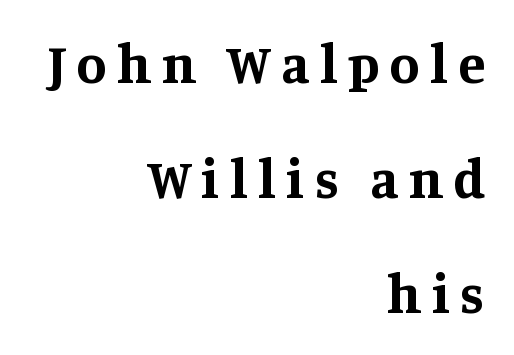
{"serif": "yes", "italic": "no", "bold": "yes", "weight": "bold", "width": "normal", "stroke_contrast": "medium", "x_height": "large", "monospaced": "no", "underline": "no", "align": "right", "line_spacing": "loose", "line_spacing_ratio": 2.09, "glyph_px": 55}
